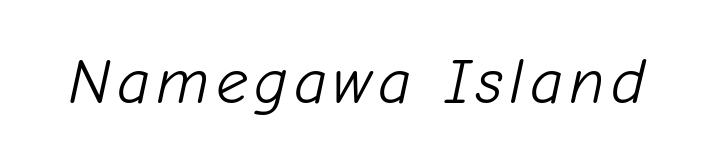
The text carries the slant typical of an italic or oblique font. The face used here is proportionally spaced, like ordinary book or web type. Check under the words: just untouched page. Letters have the restrained weight of plain body copy at most.
